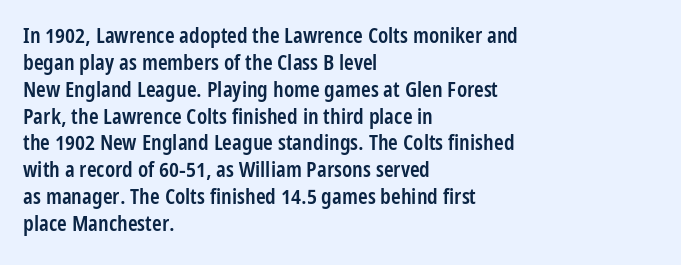
The image shows 22 px text type, upright; set left-aligned, line spacing 1.22x, normal letter spacing, not underlined.
